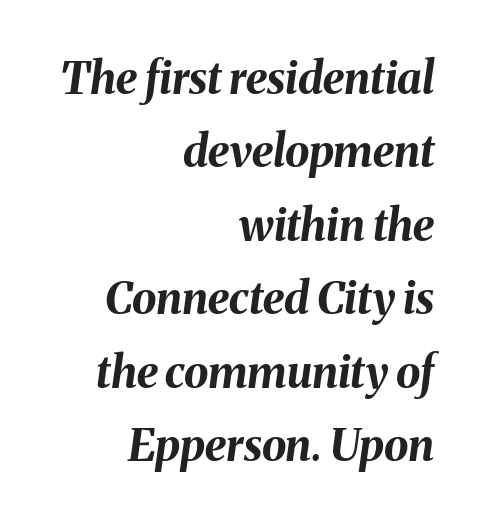
The image shows 44 px bold type, italic (leaning right); set right-aligned, normal line spacing (1.67x), normal letter spacing, not underlined; medium stroke contrast and a medium x-height.
